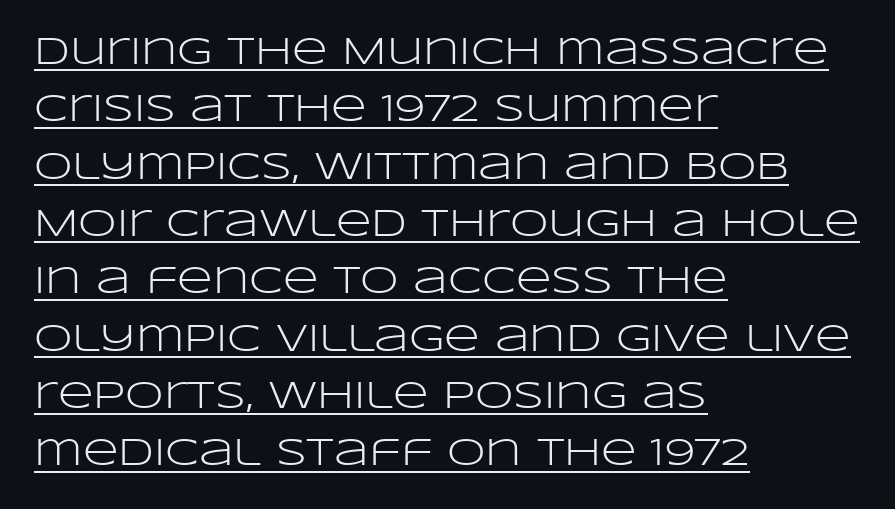
Q: Is the text bold? A: No.
Q: Is the text italic (slanted)? A: No, it is upright.
Q: Is the typeface a serif or a sans-serif typeface? A: Sans-serif.
Q: Is the text underlined? A: Yes.
Q: How is the paragraph aligned? A: Left-aligned.
Q: Is the spacing between letters normal or unusually wide? A: Normal.
Q: Is the spacing between lines tight, normal or loose? A: Normal.
Q: Width (condensed, normal, or wide)? A: Wide.
Q: Stroke contrast? A: Low.
Q: x-height? A: Large.
Q: Monospaced? A: No.
